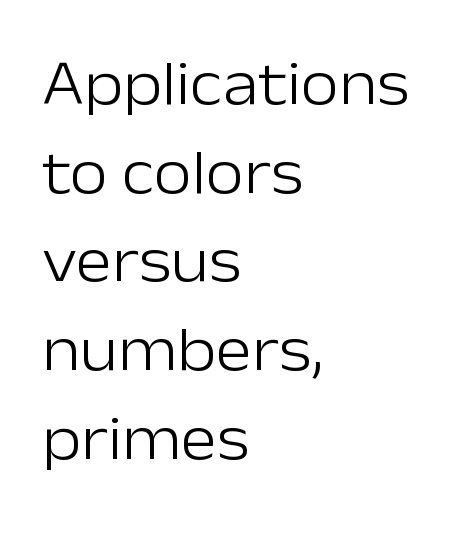
{"serif": "no", "italic": "no", "bold": "no", "weight": "light", "width": "normal", "stroke_contrast": "low", "x_height": "medium", "monospaced": "no", "underline": "no", "align": "left", "line_spacing": "normal", "line_spacing_ratio": 1.43, "letter_spacing": "normal", "letter_spacing_em": 0.0, "glyph_px": 62}
